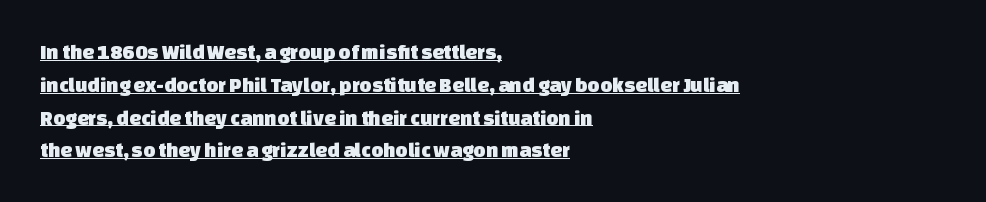
This rendering features underlined lettering. These lines keep a tight, regular rhythm from letter to letter. Leading: standard. The rendering anchors every line to the left-hand side.
